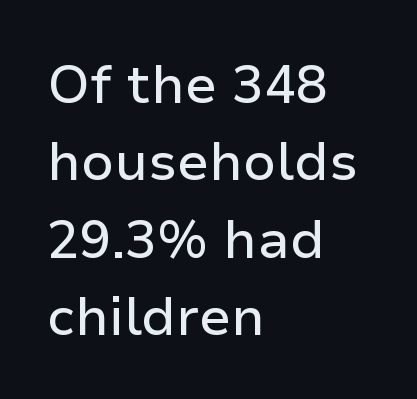
{"serif": "no", "italic": "no", "width": "normal", "stroke_contrast": "low", "x_height": "medium", "monospaced": "no", "underline": "no", "align": "left", "line_spacing": "normal", "line_spacing_ratio": 1.46, "letter_spacing": "normal", "letter_spacing_em": 0.0, "glyph_px": 53}
